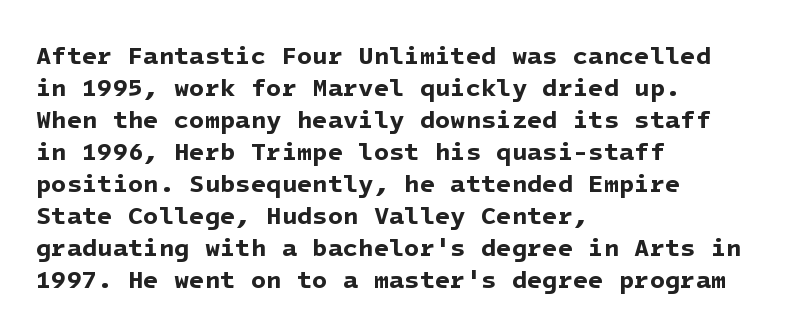
{"bold": "yes", "underline": "no", "align": "left", "line_spacing": "normal", "line_spacing_ratio": 1.28, "letter_spacing": "normal", "letter_spacing_em": 0.0, "glyph_px": 25}
